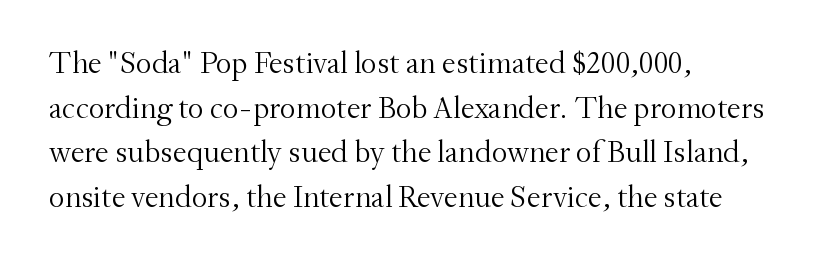
The image shows 31 px light serif type, upright; set left-aligned, normal line spacing (1.44x), normal letter spacing, not underlined; medium stroke contrast and a small x-height.
